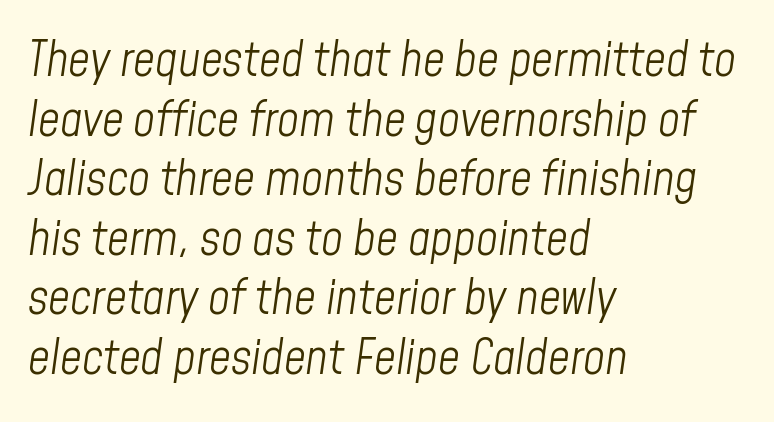
Is this a fixed-width face? No — the glyphs have proportional, varying widths. Leftover space on each line is placed entirely after the last word. Short note: letters normally spaced. Looking at the ascenders, they clearly lean. A clean baseline with only descenders dipping below it.
